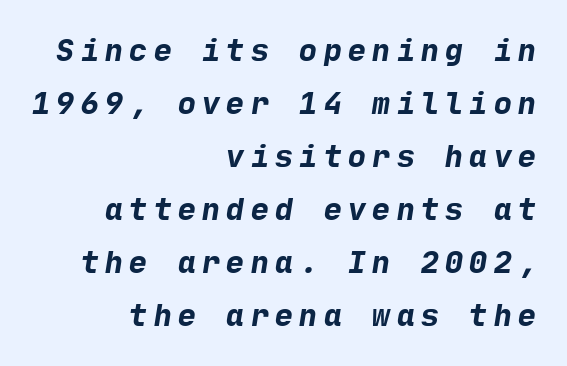
Q: Is the text bold? A: Yes.
Q: Is the typeface a serif or a sans-serif typeface? A: Sans-serif.
Q: Is the text underlined? A: No.
Q: How is the paragraph aligned? A: Right-aligned.
Q: Is the spacing between letters normal or unusually wide? A: Unusually wide.
Q: Width (condensed, normal, or wide)? A: Normal.
Q: Stroke contrast? A: Low.
Q: x-height? A: Medium.
